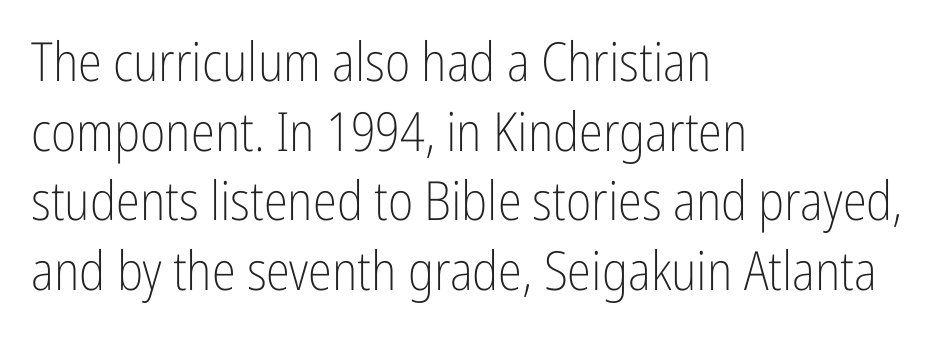
{"serif": "no", "italic": "no", "bold": "no", "weight": "light", "width": "condensed", "stroke_contrast": "low", "x_height": "medium", "monospaced": "no", "underline": "no", "align": "left", "line_spacing": "normal", "line_spacing_ratio": 1.29, "letter_spacing": "normal", "letter_spacing_em": 0.0, "glyph_px": 54}
